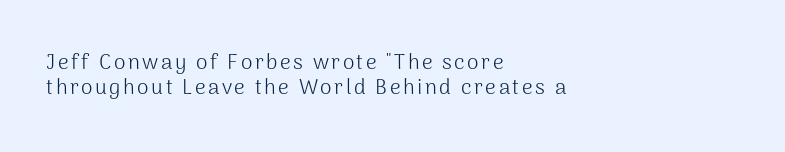
Heaviness? Minimal to ordinary, like unemphasized prose. Letters rest on an invisible, unmarked baseline. This sample uses an upright cut, with every glyph sitting square on the baseline. Every row of glyphs begins at an identical x-position on the left.
